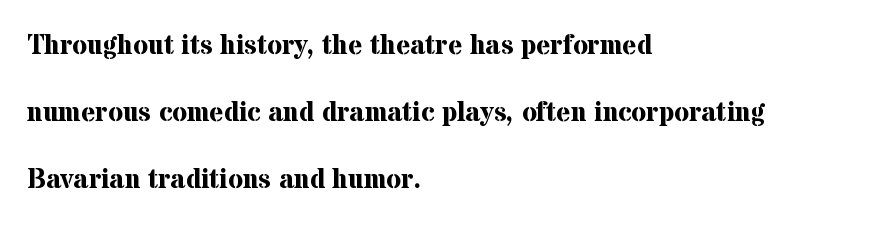
Q: Is the text bold? A: Yes.
Q: Is the text italic (slanted)? A: No, it is upright.
Q: Is the text underlined? A: No.
Q: How is the paragraph aligned? A: Left-aligned.
Q: Is the spacing between letters normal or unusually wide? A: Normal.
Q: Is the spacing between lines tight, normal or loose? A: Loose.
